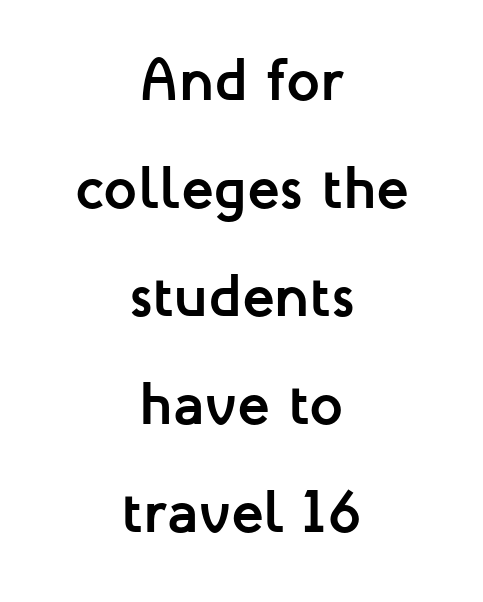
Q: Is the text bold? A: Yes.
Q: Is the text italic (slanted)? A: No, it is upright.
Q: Is the typeface a serif or a sans-serif typeface? A: Sans-serif.
Q: Is the text underlined? A: No.
Q: How is the paragraph aligned? A: Centered.
Q: Is the spacing between letters normal or unusually wide? A: Normal.
Q: Width (condensed, normal, or wide)? A: Normal.
Q: Stroke contrast? A: Low.
Q: x-height? A: Medium.
Q: Monospaced? A: No.
